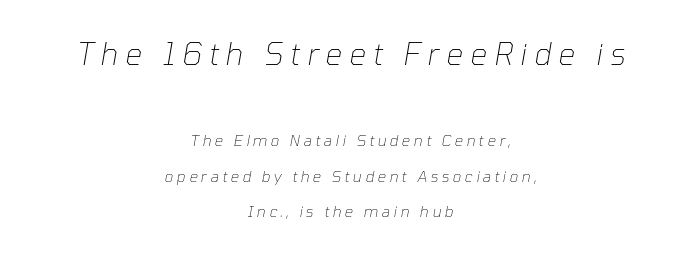
The image shows 30 px thin type, italic (leaning right); set centered, loose line spacing (2.39x), unusually wide letter spacing (+0.23 em), not underlined; the first (top) block is 2.0x larger; low stroke contrast and a medium x-height.
